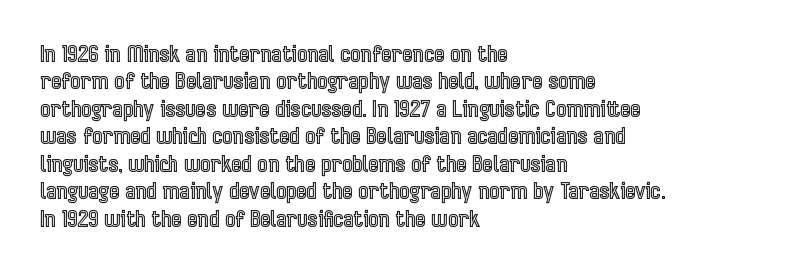
The image shows 22 px text type, upright; set left-aligned, normal line spacing (1.25x), normal letter spacing, not underlined.
